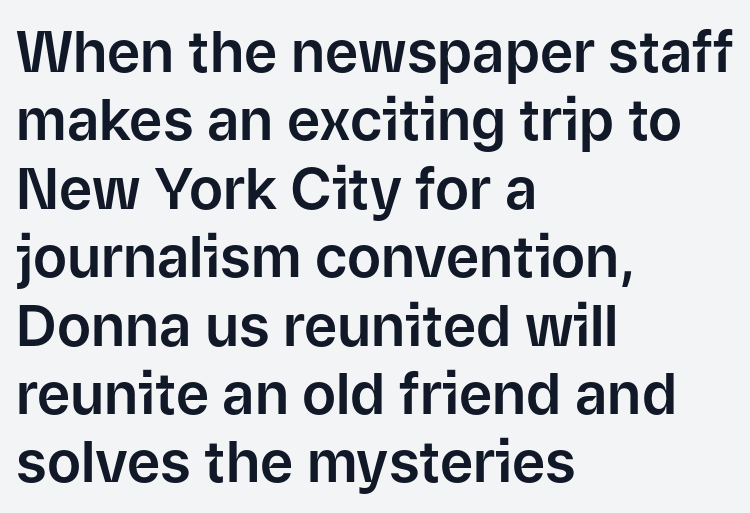
The image shows 57 px sans-serif type, upright; set left-aligned, line spacing 1.2x, normal letter spacing, not underlined; low stroke contrast and a medium x-height.
